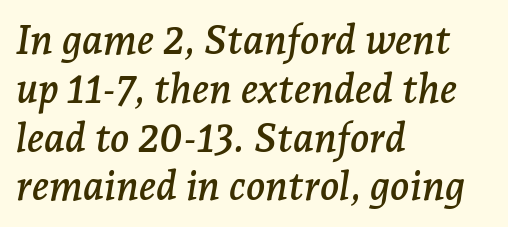
The compositor pushed each line to the left boundary. Glyph-to-glyph distance matches everyday printed text. The text carries the slant typical of an italic or oblique font. Typographically, this falls in the serif category. The space directly below the letters is spotless. This sample has the flowing, uneven cadence of proportional lettering.
